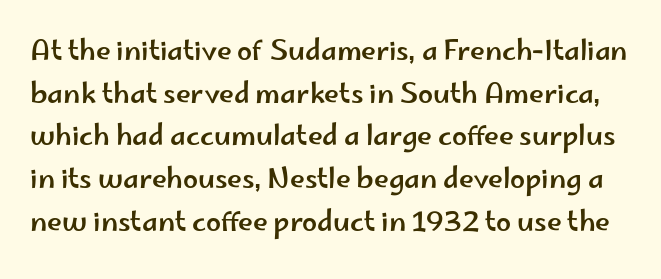
The letters sit at their default tracking, neither squeezed nor spread. Decoration check: the copy has no underline. In terms of leading, this rendering sits right in the middle. The type sits square on the baseline with zero lean.
